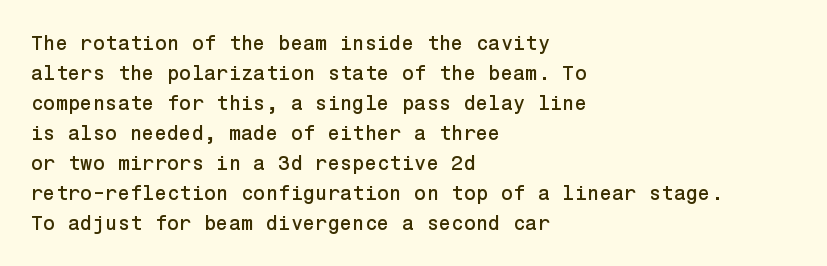
Q: Is the text italic (slanted)? A: No, it is upright.
Q: Is the text underlined? A: No.
Q: How is the paragraph aligned? A: Left-aligned.
Q: Is the spacing between letters normal or unusually wide? A: Normal.
Q: Is the spacing between lines tight, normal or loose? A: Normal.
